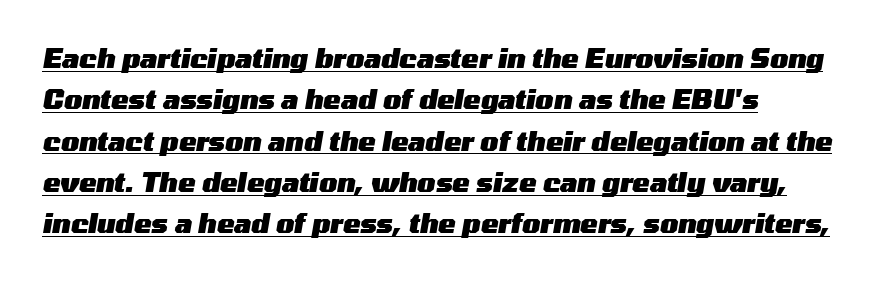
A typographer would call this underscored text. The rendering applies a slant to the glyphs. The rendering uses a bold face; every stroke is thick and dark. Left-aligned paragraph, ragged on the right.
